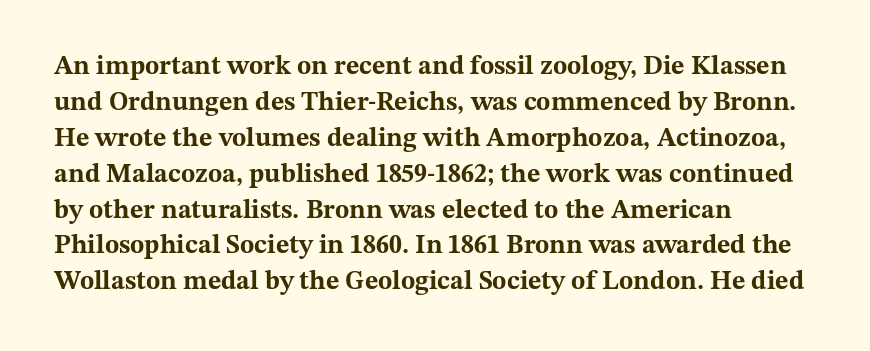
Weight: bold. Inter-character spacing is left at the font's built-in metrics. Check the space under the baseline: it is left empty. These lines sit exactly where default settings would place them. Compared with a centered layout, this one pins lines to the left instead.
